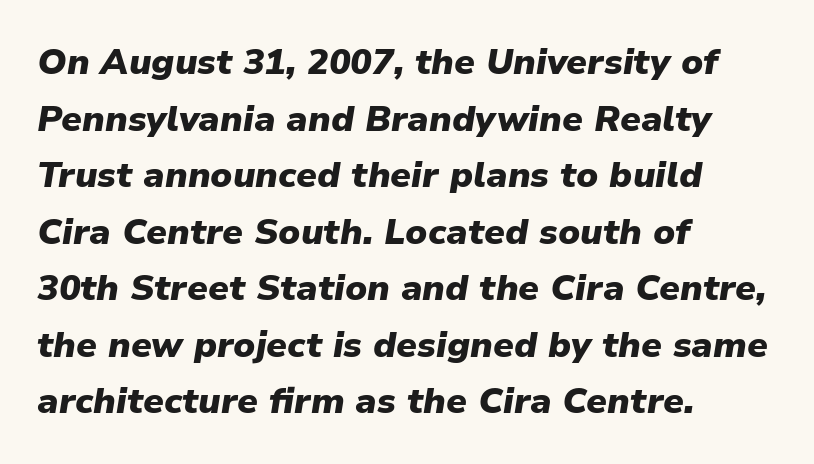
The image shows 36 px heavy type, italic (leaning right); set left-aligned, normal line spacing (1.57x), normal letter spacing, not underlined; low stroke contrast and a medium x-height.
